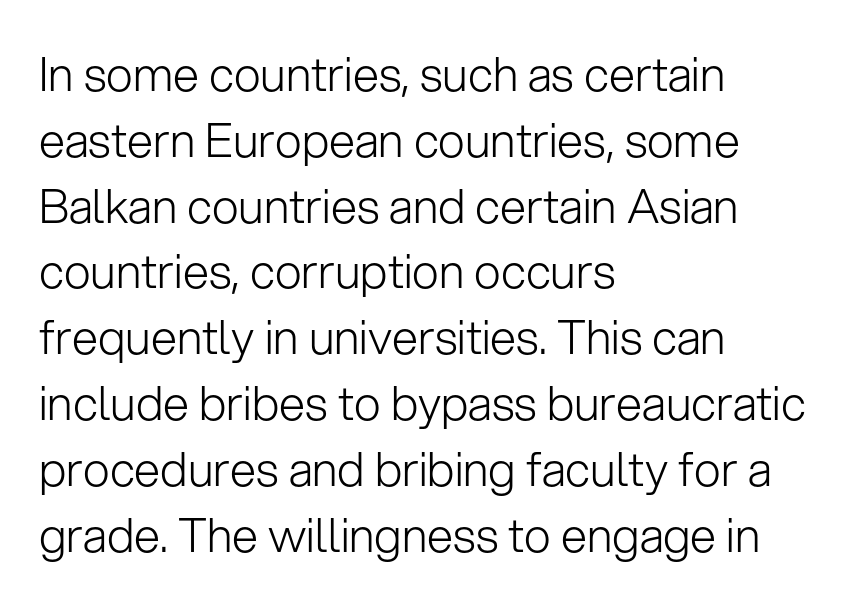
Look at the tracking — it's just the regular setting, nothing added. Compared with a typical body face, this is equally light or lighter still. Vertical strokes here are truly vertical. Proportional: the letters do not fall into vertical columns. Clear beneath every line of the passage.
